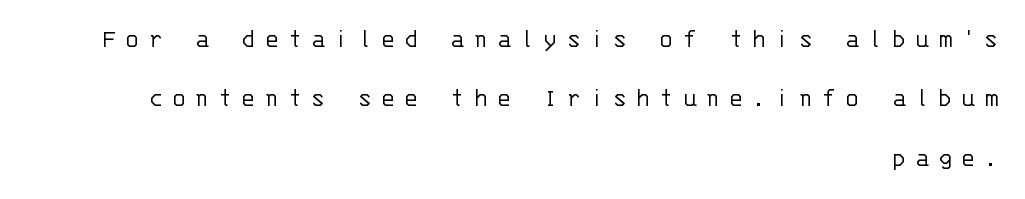
Q: Is the text bold? A: No.
Q: Is the text italic (slanted)? A: No, it is upright.
Q: Is the text underlined? A: No.
Q: How is the paragraph aligned? A: Right-aligned.
Q: Is the spacing between letters normal or unusually wide? A: Unusually wide.
Q: Is the spacing between lines tight, normal or loose? A: Loose.
